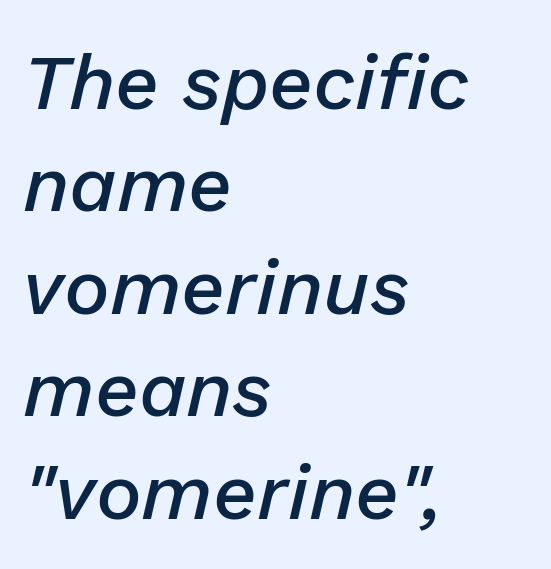
Do the characters align in a grid? No, the font is proportional. Is there much room between lines? A standard amount, neither cramped nor airy. Type without underlining. The passage shown leans; its letterforms are oblique.
